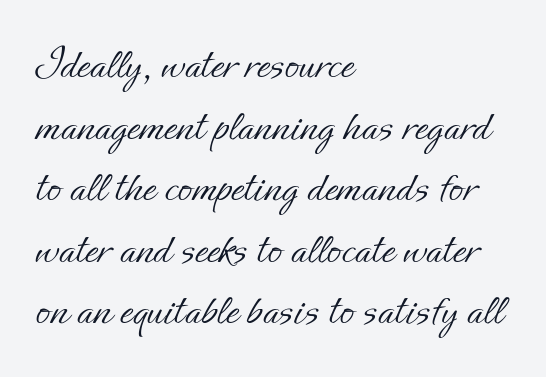
{"bold": "no", "weight": "light", "width": "normal", "stroke_contrast": "low", "x_height": "small", "monospaced": "no", "underline": "no", "align": "left", "line_spacing": "normal", "line_spacing_ratio": 1.31, "letter_spacing": "normal", "letter_spacing_em": 0.0, "glyph_px": 47}
